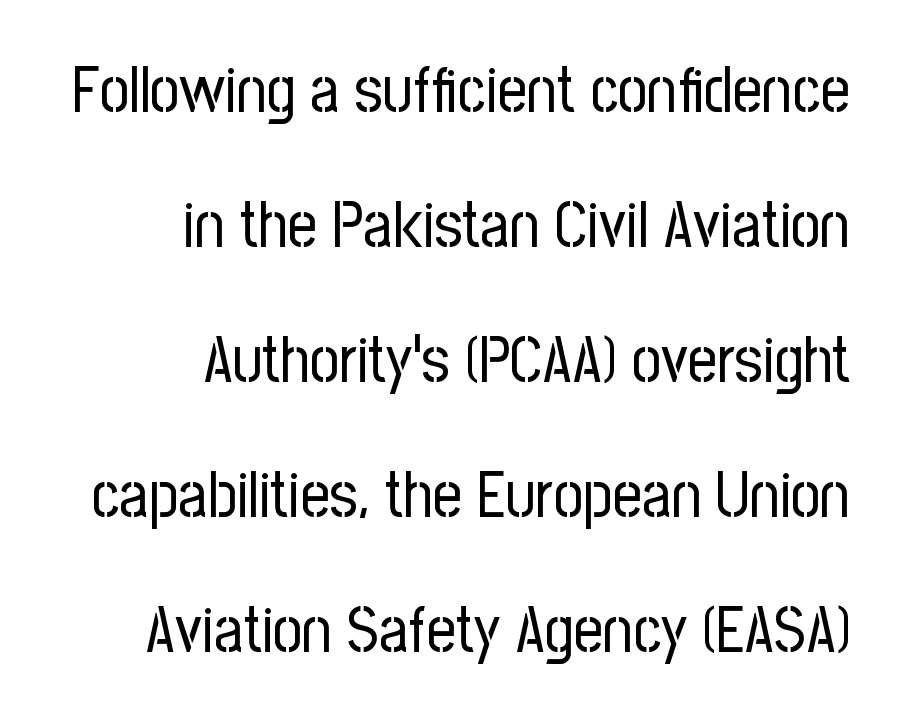
Q: Is the text bold? A: No.
Q: Is the text italic (slanted)? A: No, it is upright.
Q: Is the typeface a serif or a sans-serif typeface? A: Sans-serif.
Q: Is the text underlined? A: No.
Q: How is the paragraph aligned? A: Right-aligned.
Q: Is the spacing between letters normal or unusually wide? A: Normal.
Q: Is the spacing between lines tight, normal or loose? A: Loose.
Q: Width (condensed, normal, or wide)? A: Condensed.
Q: Stroke contrast? A: Low.
Q: x-height? A: Medium.
Q: Monospaced? A: No.
